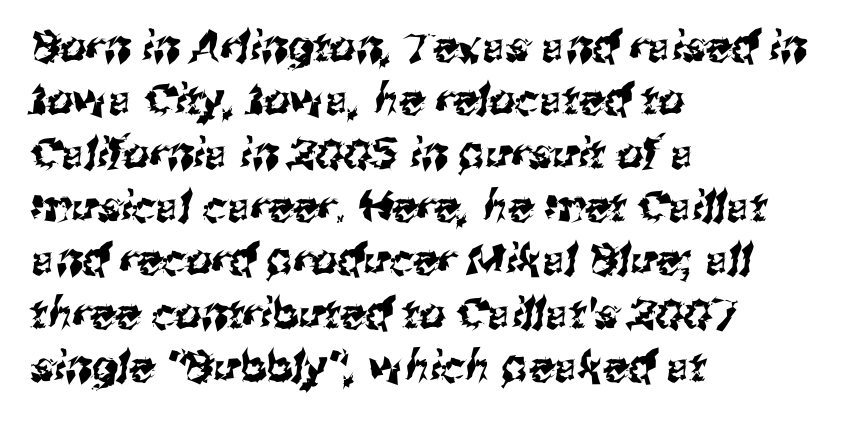
The image shows 42 px sans-serif type; set left-aligned, normal line spacing (1.27x), normal letter spacing, not underlined; medium stroke contrast and a medium x-height.
